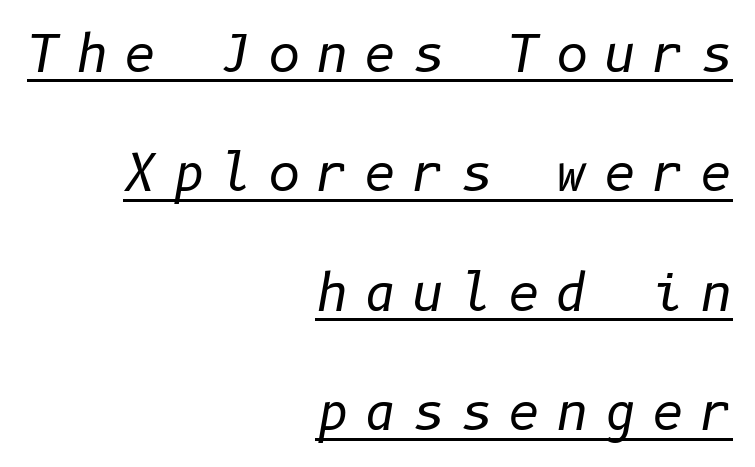
Observe the lean: these are italic letterforms. The block of text is sparse from top to bottom, with ample space between rows. This reads as an unemphasized weight, regular at the heaviest. In CSS terms this would be text-align: right.
